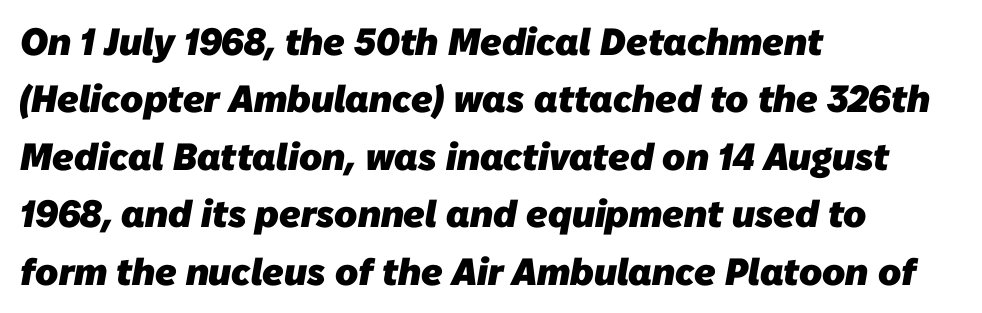
Q: Is the text bold? A: Yes.
Q: Is the typeface a serif or a sans-serif typeface? A: Sans-serif.
Q: Is the text underlined? A: No.
Q: How is the paragraph aligned? A: Left-aligned.
Q: Is the spacing between letters normal or unusually wide? A: Normal.
Q: Is the spacing between lines tight, normal or loose? A: Normal.
Q: Width (condensed, normal, or wide)? A: Normal.
Q: Stroke contrast? A: Low.
Q: x-height? A: Medium.
Q: Monospaced? A: No.
